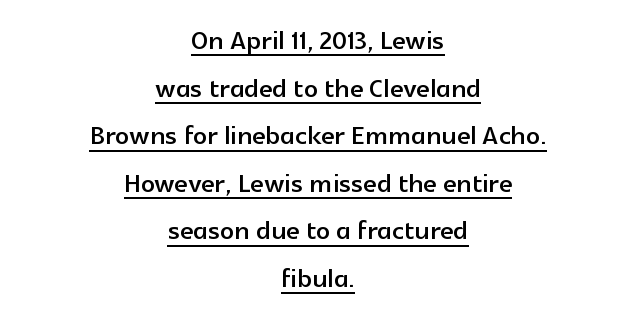
Q: Is the text italic (slanted)? A: No, it is upright.
Q: Is the typeface a serif or a sans-serif typeface? A: Sans-serif.
Q: Is the text underlined? A: Yes.
Q: How is the paragraph aligned? A: Centered.
Q: Is the spacing between letters normal or unusually wide? A: Normal.
Q: Is the spacing between lines tight, normal or loose? A: Normal.
Q: Width (condensed, normal, or wide)? A: Normal.
Q: x-height? A: Medium.
Q: Monospaced? A: No.
